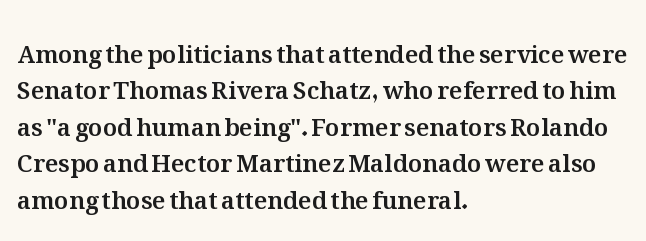
A normal amount of white space separates one row of letters from the next. Is there any slant? The stems are plumb. Nobody touched the tracking dial on this one. Quick note: underline off.
